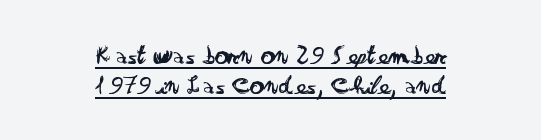
The image shows 28 px regular-weight, wide sans-serif type, upright; set centered, tight line spacing (1.07x), normal letter spacing, underlined; low stroke contrast and a small x-height.
